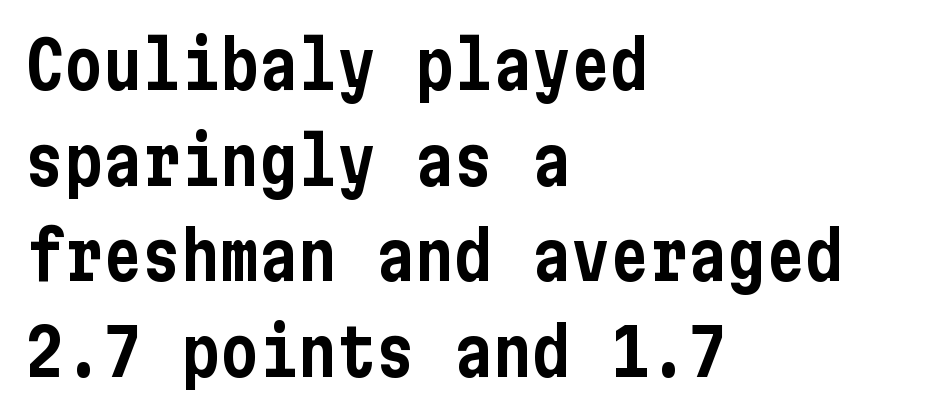
Does the type have serifs? No, each stem ends abruptly. Evenly set lines give the paragraph a standard silhouette. The tracking reads as untouched default to a designer's eye. One-word summary of the alignment: left. Letters rest on an invisible, unmarked baseline. The typography opts for an upright posture over an oblique one.
